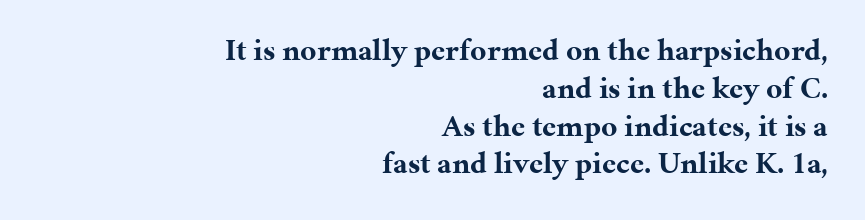
The space beneath each line is pristine and unruled. Here the designer chose a conventional face with non-uniform glyph widths. Compared with a flush-left layout, this one pins lines to the opposite, right side. The tracking reads as untouched default to a designer's eye.
